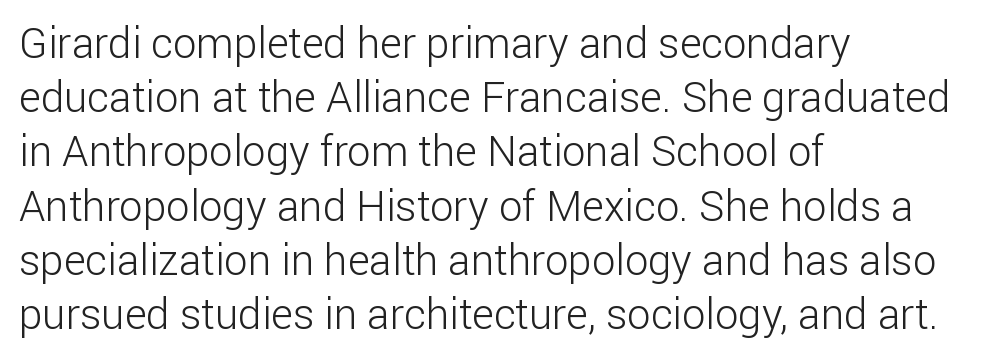
{"serif": "no", "italic": "no", "bold": "no", "weight": "light", "width": "normal", "stroke_contrast": "low", "x_height": "medium", "monospaced": "no", "underline": "no", "align": "left", "line_spacing": "normal", "line_spacing_ratio": 1.29, "letter_spacing": "normal", "letter_spacing_em": 0.0, "glyph_px": 42}
